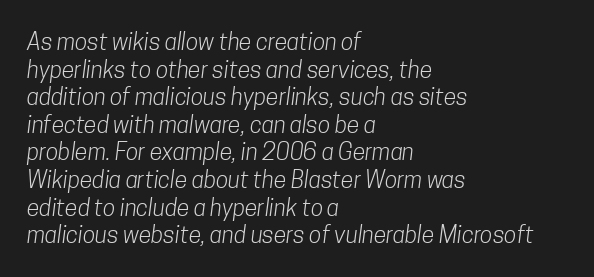
The lines in this sample share a left origin and differ only in where they stop. Nothing heavy about these letters — not bold at all. There is no visible air inserted between adjacent glyphs. Any mark beneath the type? The region is blank.
